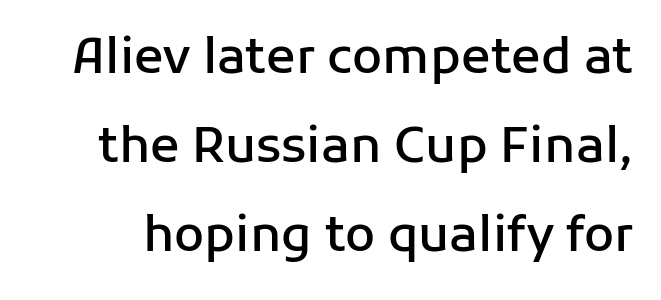
Q: Is the text bold? A: Semi-bold.
Q: Is the text italic (slanted)? A: No, it is upright.
Q: Is the typeface a serif or a sans-serif typeface? A: Sans-serif.
Q: Is the text underlined? A: No.
Q: Is the spacing between letters normal or unusually wide? A: Normal.
Q: Width (condensed, normal, or wide)? A: Normal.
Q: Stroke contrast? A: Low.
Q: x-height? A: Medium.
Q: Monospaced? A: No.
